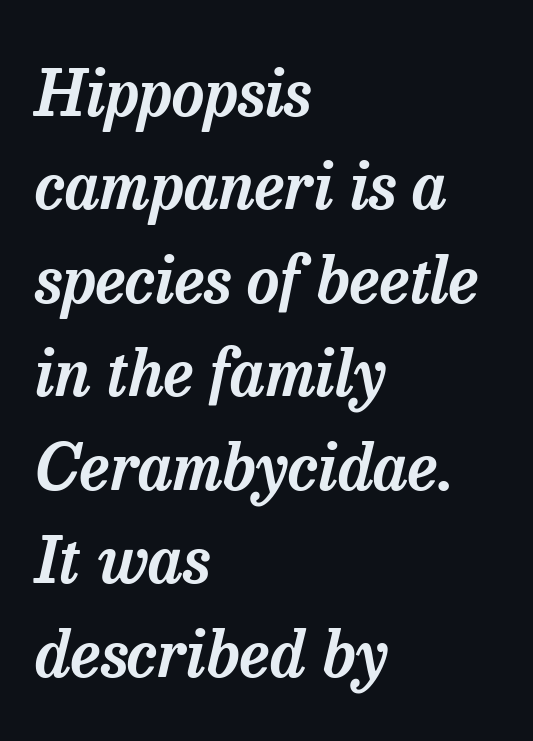
The compositor pushed each line to the left boundary. Unlike a clean sans, this face finishes its strokes with serifs. The baseline area is clear. An italicized treatment has been applied to the whole sample. You could not count columns in this text — the font is proportionally spaced.
